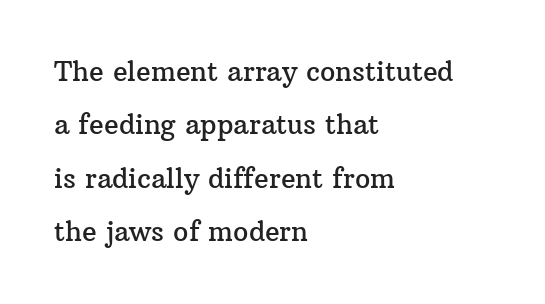
{"italic": "no", "underline": "no", "align": "left", "line_spacing": "loose", "line_spacing_ratio": 1.98, "letter_spacing": "normal", "letter_spacing_em": 0.0, "glyph_px": 27}
